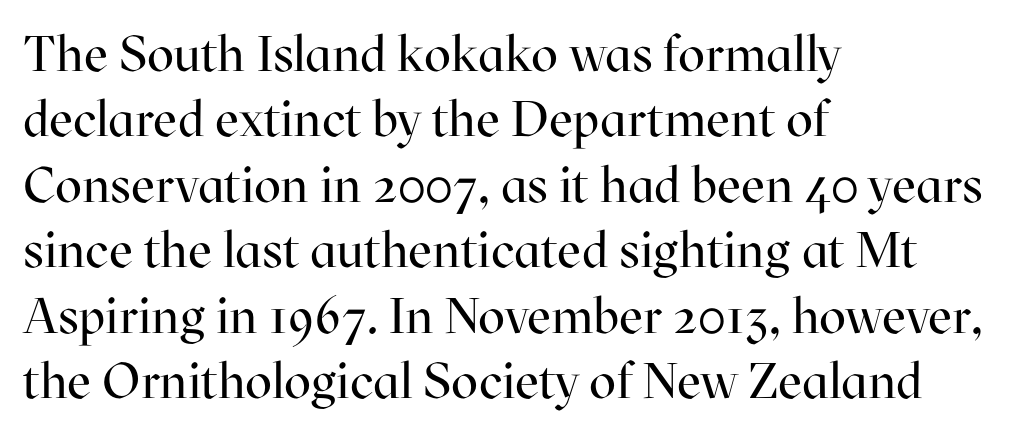
{"serif": "yes", "italic": "no", "bold": "no", "weight": "regular", "width": "normal", "stroke_contrast": "high", "x_height": "medium", "monospaced": "no", "underline": "no", "align": "left", "line_spacing": "normal", "line_spacing_ratio": 1.31, "letter_spacing": "normal", "letter_spacing_em": 0.0, "glyph_px": 50}
